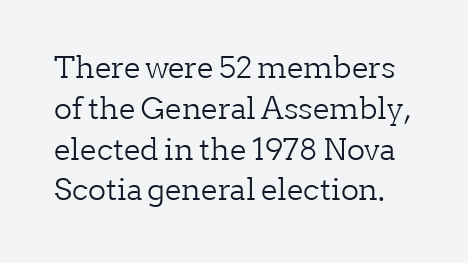
{"serif": "yes", "italic": "no", "bold": "no", "weight": "light", "width": "normal", "stroke_contrast": "low", "x_height": "medium", "monospaced": "no", "underline": "no", "line_spacing": "normal", "line_spacing_ratio": 1.36, "letter_spacing": "normal", "letter_spacing_em": 0.0, "glyph_px": 30}
